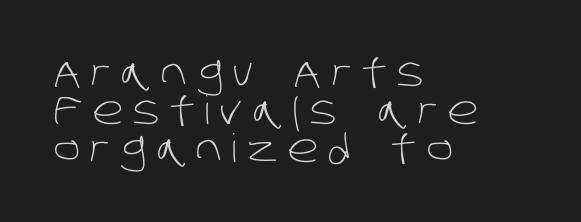
The image shows 39 px light sans-serif type; set left-aligned, tight line spacing (0.97x), unusually wide letter spacing (+0.25 em), not underlined; low stroke contrast and a large x-height.
